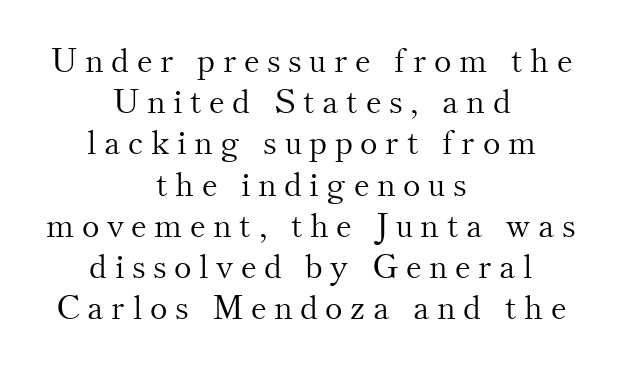
The image shows 33 px light serif type, upright; set centered, normal line spacing (1.25x), unusually wide letter spacing (+0.23 em), not underlined; medium stroke contrast and a small x-height.
